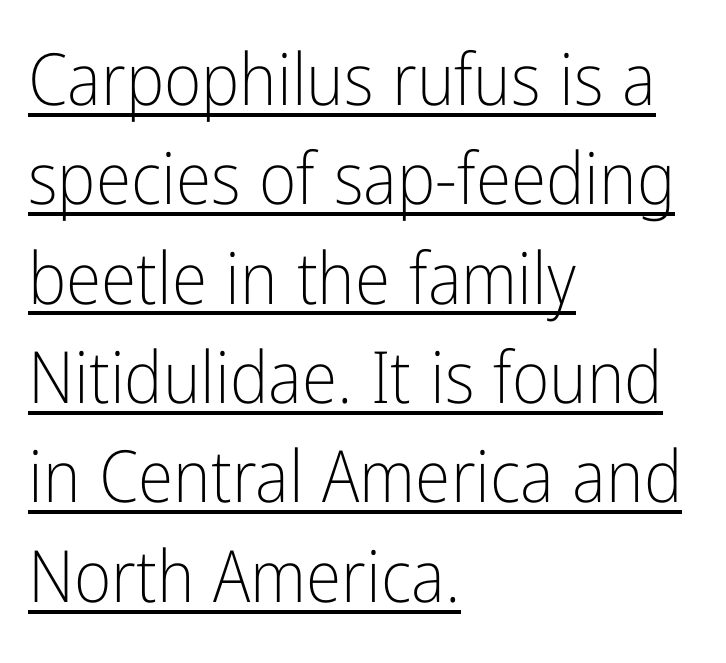
Q: Is the text bold? A: No.
Q: Is the text italic (slanted)? A: No, it is upright.
Q: Is the typeface a serif or a sans-serif typeface? A: Sans-serif.
Q: Is the text underlined? A: Yes.
Q: How is the paragraph aligned? A: Left-aligned.
Q: Is the spacing between letters normal or unusually wide? A: Normal.
Q: Is the spacing between lines tight, normal or loose? A: Normal.
Q: Width (condensed, normal, or wide)? A: Condensed.
Q: Stroke contrast? A: Low.
Q: x-height? A: Medium.
Q: Monospaced? A: No.
